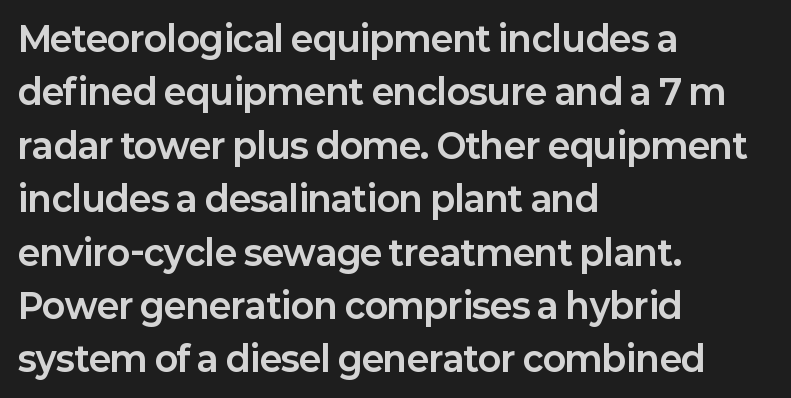
The image shows 34 px bold sans-serif type, upright; set left-aligned, normal line spacing (1.57x), normal letter spacing, not underlined; low stroke contrast and a medium x-height.
